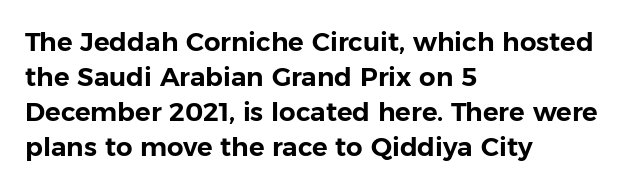
The image shows 26 px text type, upright; set left-aligned, normal line spacing (1.35x), normal letter spacing, not underlined.
